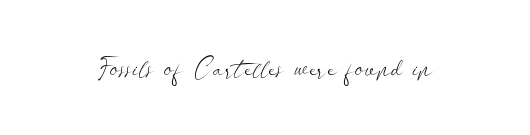
The image shows 26 px text type; set normal letter spacing, not underlined.
